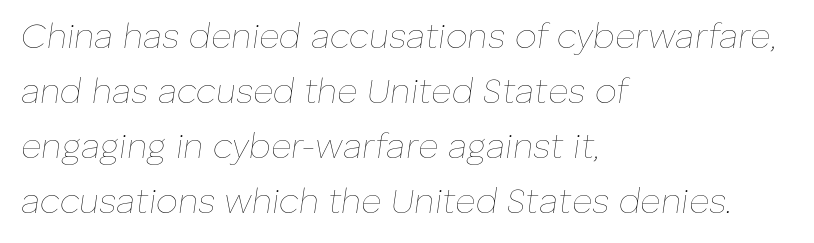
Q: Is the text bold? A: No.
Q: Is the text italic (slanted)? A: Yes, it leans right by about 8 degrees.
Q: Is the text underlined? A: No.
Q: How is the paragraph aligned? A: Left-aligned.
Q: Is the spacing between letters normal or unusually wide? A: Normal.
Q: Is the spacing between lines tight, normal or loose? A: Normal.
Q: Width (condensed, normal, or wide)? A: Normal.
Q: Stroke contrast? A: Low.
Q: x-height? A: Medium.
Q: Monospaced? A: No.
